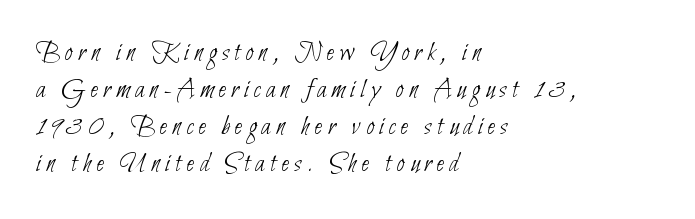
Q: Is the text bold? A: No.
Q: Is the typeface a serif or a sans-serif typeface? A: Sans-serif.
Q: Is the text underlined? A: No.
Q: How is the paragraph aligned? A: Left-aligned.
Q: Is the spacing between lines tight, normal or loose? A: Normal.
Q: Width (condensed, normal, or wide)? A: Condensed.
Q: Stroke contrast? A: Low.
Q: x-height? A: Small.
Q: Monospaced? A: No.
